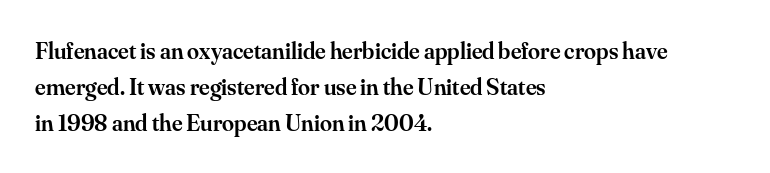
{"italic": "no", "bold": "semi", "underline": "no", "align": "left", "line_spacing": "normal", "line_spacing_ratio": 1.5, "letter_spacing": "normal", "letter_spacing_em": 0.0, "glyph_px": 24}
